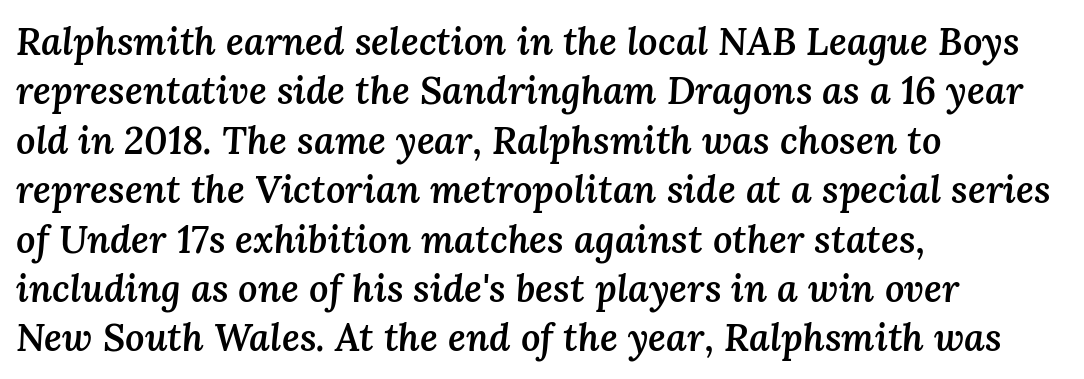
{"italic": "yes", "lean": "right", "slant_degrees": 3, "bold": "semi", "weight": "semibold", "width": "normal", "stroke_contrast": "medium", "x_height": "medium", "monospaced": "no", "underline": "no", "align": "left", "line_spacing": "normal", "line_spacing_ratio": 1.3, "letter_spacing": "normal", "letter_spacing_em": 0.0, "glyph_px": 38}
